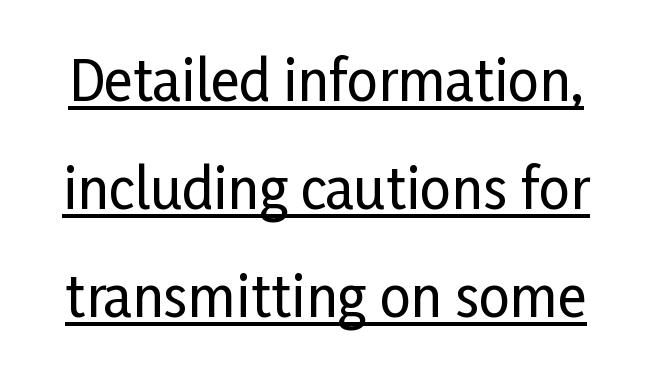
Q: Is the text italic (slanted)? A: No, it is upright.
Q: Is the typeface a serif or a sans-serif typeface? A: Sans-serif.
Q: Is the text underlined? A: Yes.
Q: Is the spacing between letters normal or unusually wide? A: Normal.
Q: Is the spacing between lines tight, normal or loose? A: Loose.
Q: Width (condensed, normal, or wide)? A: Condensed.
Q: Stroke contrast? A: Low.
Q: x-height? A: Medium.
Q: Monospaced? A: No.
